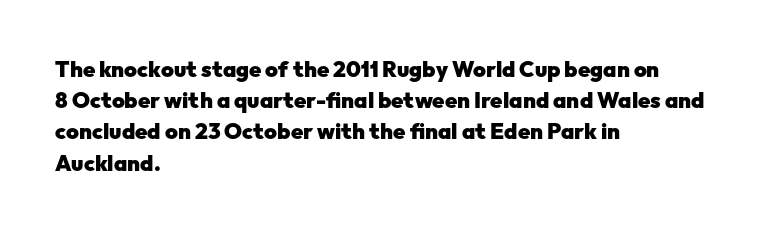
In CSS terms this would be text-align: left. Baseline-to-baseline distance is the conventional proportion of letter height. Notice how the stems are strictly vertical — no italics here. The space beneath each line is pristine and unruled. Spacing between characters is what you'd get straight out of the box. The passage shown is emphatically bold.
